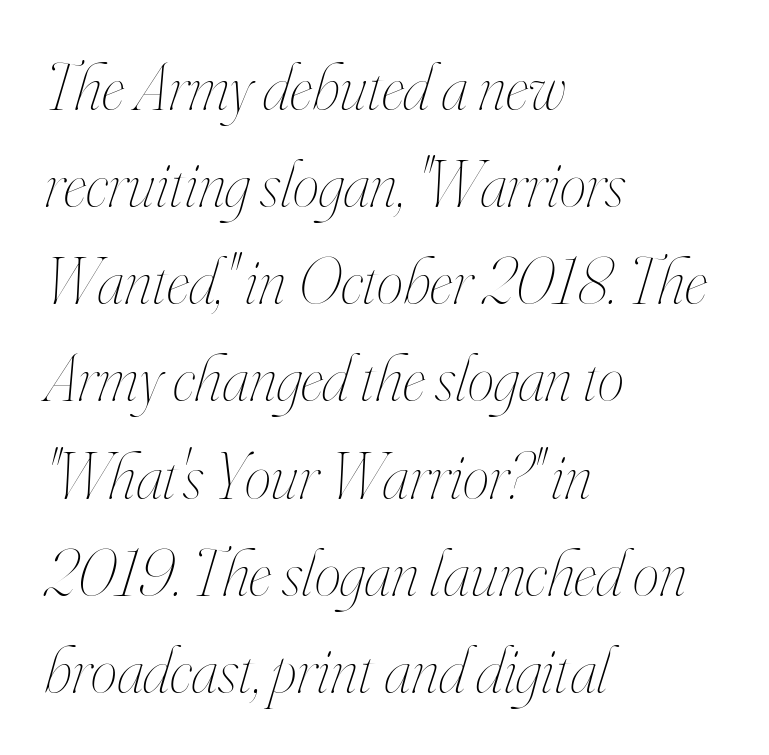
Q: Is the text bold? A: No.
Q: Is the text italic (slanted)? A: Yes, it leans right by about 16 degrees.
Q: Is the text underlined? A: No.
Q: How is the paragraph aligned? A: Left-aligned.
Q: Is the spacing between letters normal or unusually wide? A: Normal.
Q: Is the spacing between lines tight, normal or loose? A: Normal.
Q: Width (condensed, normal, or wide)? A: Condensed.
Q: Stroke contrast? A: High.
Q: x-height? A: Small.
Q: Monospaced? A: No.
